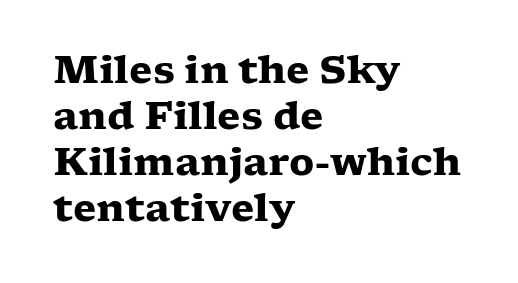
Note the varied advance widths — an 'i' is clearly narrower than an 'm'. The passage is arranged the way most books set body copy — flush left. The horizontal fit of the characters is conventional and even. The glyphs in this specimen are seriffed.
